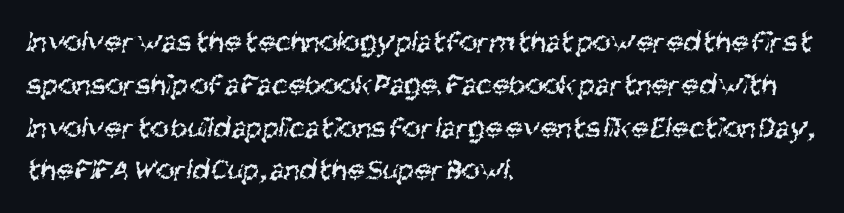
The image shows 31 px regular-weight, condensed sans-serif type; set left-aligned, normal line spacing (1.38x), normal letter spacing, not underlined; medium stroke contrast and a large x-height.
